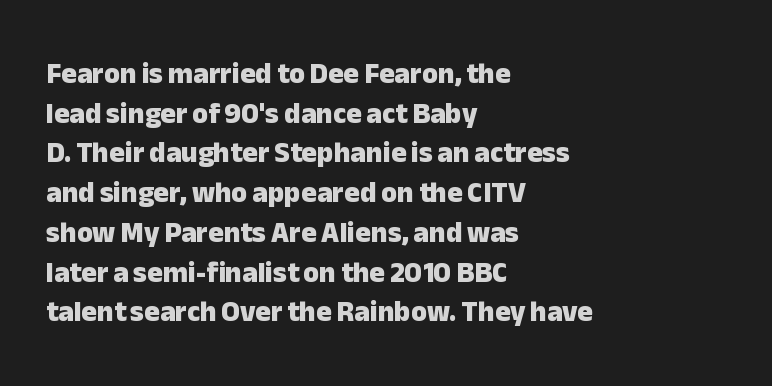
Q: Is the text bold? A: Yes.
Q: Is the text italic (slanted)? A: No, it is upright.
Q: Is the typeface a serif or a sans-serif typeface? A: Sans-serif.
Q: Is the text underlined? A: No.
Q: How is the paragraph aligned? A: Left-aligned.
Q: Is the spacing between letters normal or unusually wide? A: Normal.
Q: Is the spacing between lines tight, normal or loose? A: Normal.
Q: Width (condensed, normal, or wide)? A: Normal.
Q: Stroke contrast? A: Low.
Q: x-height? A: Medium.
Q: Monospaced? A: No.
